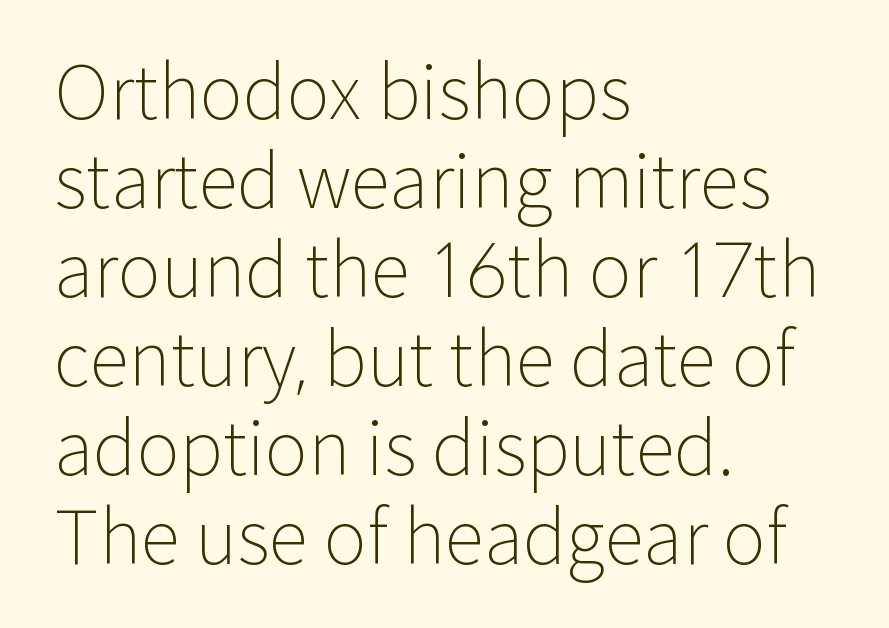
Q: Is the text bold? A: No.
Q: Is the text italic (slanted)? A: No, it is upright.
Q: Is the typeface a serif or a sans-serif typeface? A: Sans-serif.
Q: Is the text underlined? A: No.
Q: How is the paragraph aligned? A: Left-aligned.
Q: Is the spacing between letters normal or unusually wide? A: Normal.
Q: Width (condensed, normal, or wide)? A: Normal.
Q: Stroke contrast? A: Low.
Q: x-height? A: Medium.
Q: Monospaced? A: No.
